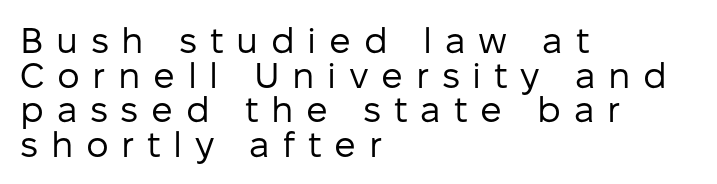
The image shows 36 px regular-weight sans-serif type, upright; set left-aligned, tight line spacing (0.96x), unusually wide letter spacing (+0.35 em), not underlined; low stroke contrast and a medium x-height.
